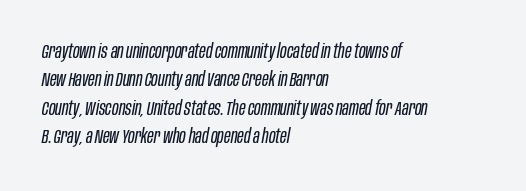
Tracking here is standard; glyphs follow each other at the usual distance. The weight tops out at a normal text grade. The typesetter chose a ragged-right arrangement here. Honestly, there is no underline to notice here at all. Yep, that's italic — everything's leaning. Vertically, the passage feels balanced, rows spaced as you'd expect.
